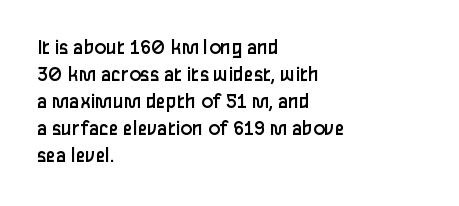
Q: Is the text bold? A: No.
Q: Is the text italic (slanted)? A: No, it is upright.
Q: Is the text underlined? A: No.
Q: How is the paragraph aligned? A: Left-aligned.
Q: Is the spacing between letters normal or unusually wide? A: Normal.
